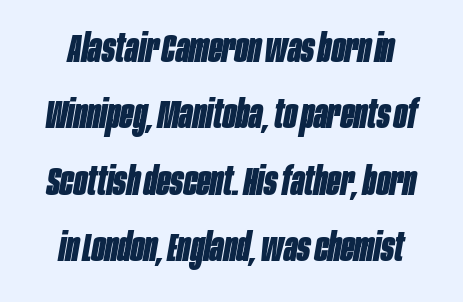
The image shows 39 px bold, condensed type, italic (leaning right); set normal line spacing (1.7x), normal letter spacing, not underlined; low stroke contrast and a large x-height.
